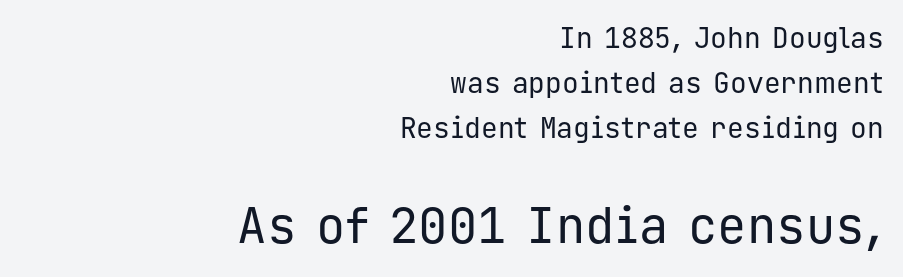
Q: Is the text bold? A: No.
Q: Is the text italic (slanted)? A: No, it is upright.
Q: Is the typeface a serif or a sans-serif typeface? A: Sans-serif.
Q: Is the text underlined? A: No.
Q: How is the paragraph aligned? A: Right-aligned.
Q: Is the spacing between letters normal or unusually wide? A: Normal.
Q: Is the spacing between lines tight, normal or loose? A: Normal.
Q: Which block of text is set in a larger size, the first (top) or the second (bottom)? A: The second (bottom) one.
Q: Width (condensed, normal, or wide)? A: Normal.
Q: Stroke contrast? A: Low.
Q: x-height? A: Medium.
Q: Monospaced? A: Yes.
